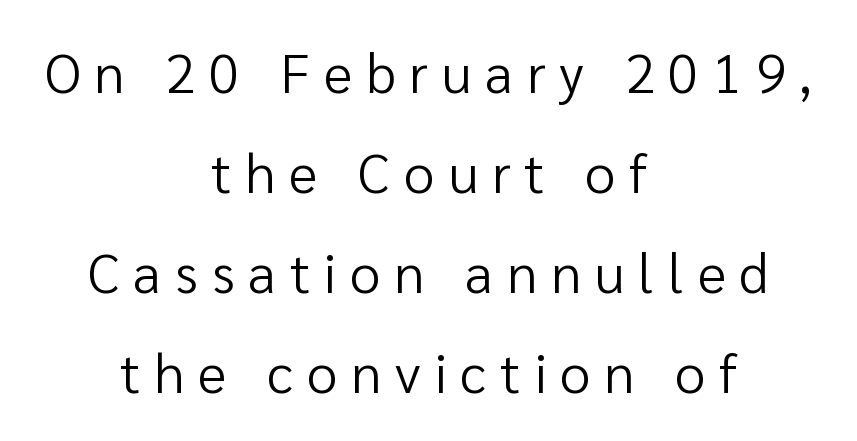
The image shows 55 px regular-weight sans-serif type, upright; set centered, line spacing 1.82x, unusually wide letter spacing (+0.25 em), not underlined; low stroke contrast and a medium x-height.
